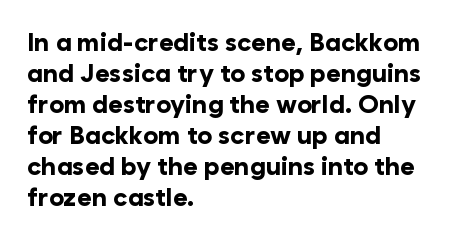
The image shows 25 px bold type, upright; set left-aligned, line spacing 1.24x, normal letter spacing, not underlined.
